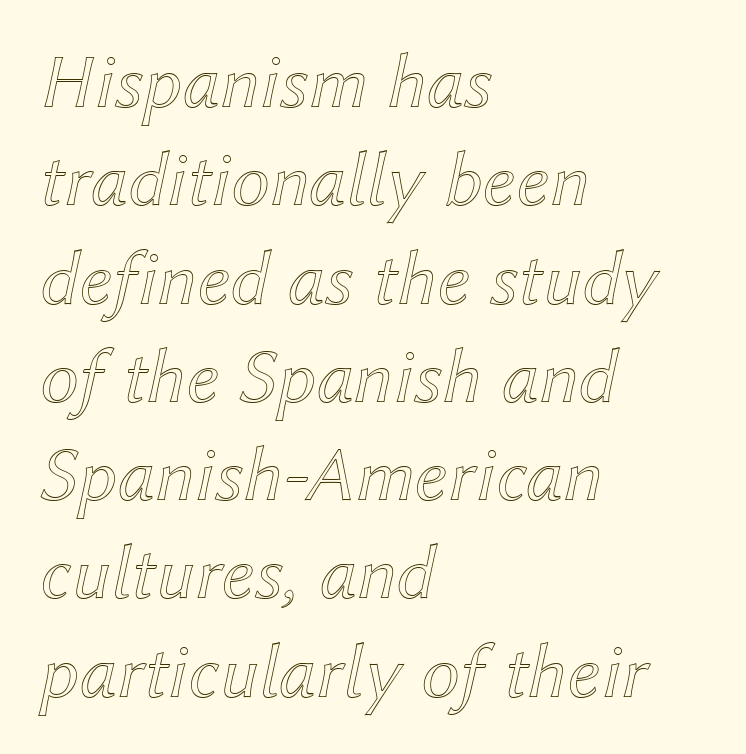
These lines stack with their left ends in a neat column. The whole block is typeset with a tilt. Do the characters align in a grid? No, the font is proportional. This sample keeps an unexceptional amount of space between lines. The tracking reads as untouched default to a designer's eye.
